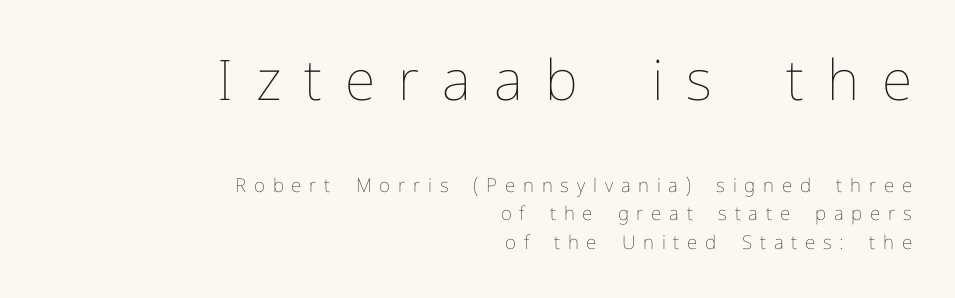
{"italic": "no", "bold": "no", "weight": "thin", "width": "normal", "stroke_contrast": "low", "x_height": "medium", "monospaced": "no", "underline": "no", "align": "right", "line_spacing": "normal", "line_spacing_ratio": 1.5, "letter_spacing": "wide", "letter_spacing_em": 0.41, "larger_block": "first", "size_ratio": 2.95, "glyph_px": 56}
